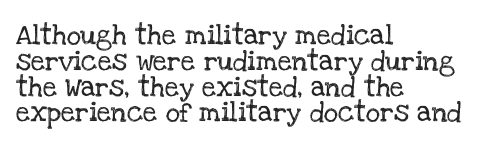
Is there any slant? The stems are plumb. Clear beneath every line of the passage. Nobody touched the tracking dial on this one. Line beginnings align vertically; line endings do not. One glance says typical: line gaps are just what's usual.
